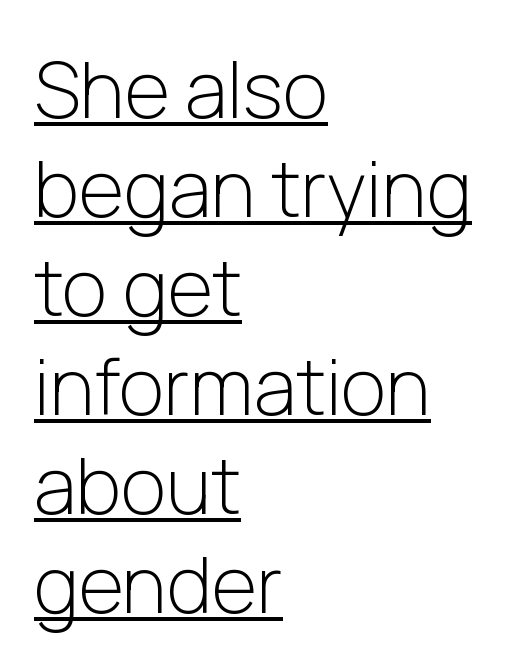
A typesetter would call this leading conventional body-copy spacing. Words appear dense and cohesive because spacing is normal. Tall strokes in this sample are plumb rather than angled. You can see a thin bar hugging the bottom of the glyphs. A quiet, ordinary-to-light weight characterises the typeface. Character widths vary here, with narrow letters taking less room than wide ones.
